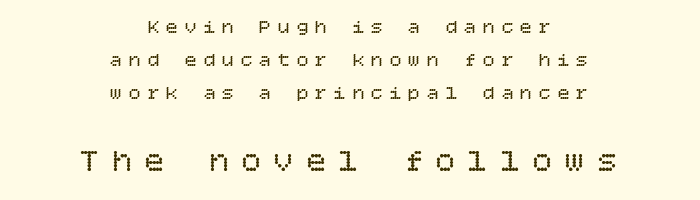
The image shows 33 px regular-weight type, upright; set centered, line spacing 1.74x, unusually wide letter spacing (+0.38 em), not underlined; the second (bottom) block is 1.74x larger; low stroke contrast and a large x-height.
